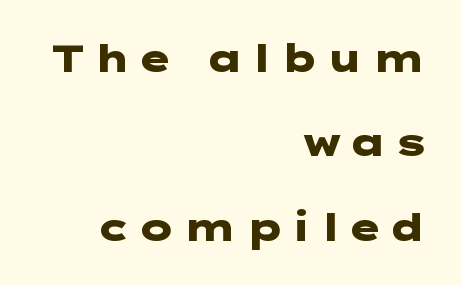
{"serif": "no", "italic": "no", "bold": "yes", "weight": "heavy", "width": "wide", "stroke_contrast": "low", "x_height": "medium", "underline": "no", "align": "right", "line_spacing": "loose", "line_spacing_ratio": 2.22, "glyph_px": 38}
